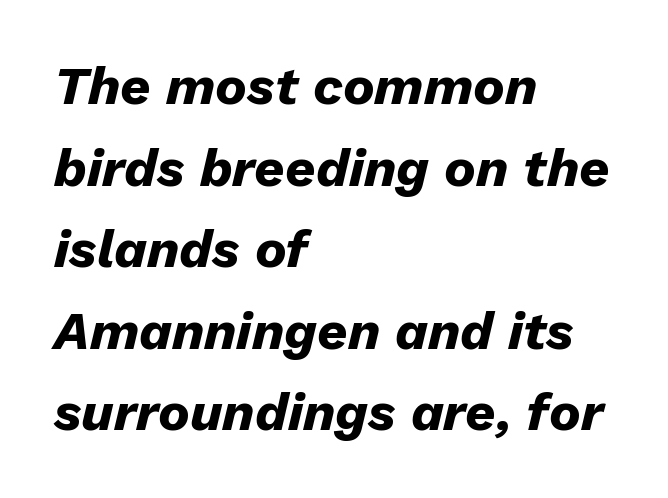
{"italic": "yes", "lean": "right", "slant_degrees": 13, "bold": "yes", "weight": "heavy", "width": "normal", "stroke_contrast": "low", "x_height": "medium", "monospaced": "no", "underline": "no", "align": "left", "line_spacing": "normal", "line_spacing_ratio": 1.54, "letter_spacing": "normal", "letter_spacing_em": 0.0, "glyph_px": 53}
